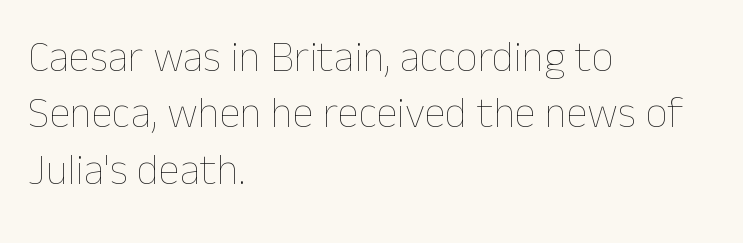
The image shows 43 px thin type, upright; set left-aligned, normal line spacing (1.31x), normal letter spacing, not underlined; low stroke contrast and a medium x-height.
